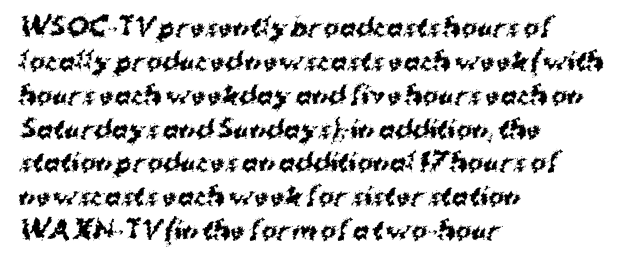
Students, this is bold: see how much ink each stroke carries. The vertical gap from one line to the next is medium. Alignment: flush left. The words here are not underlined. A typesetter would call this zero additional tracking.
